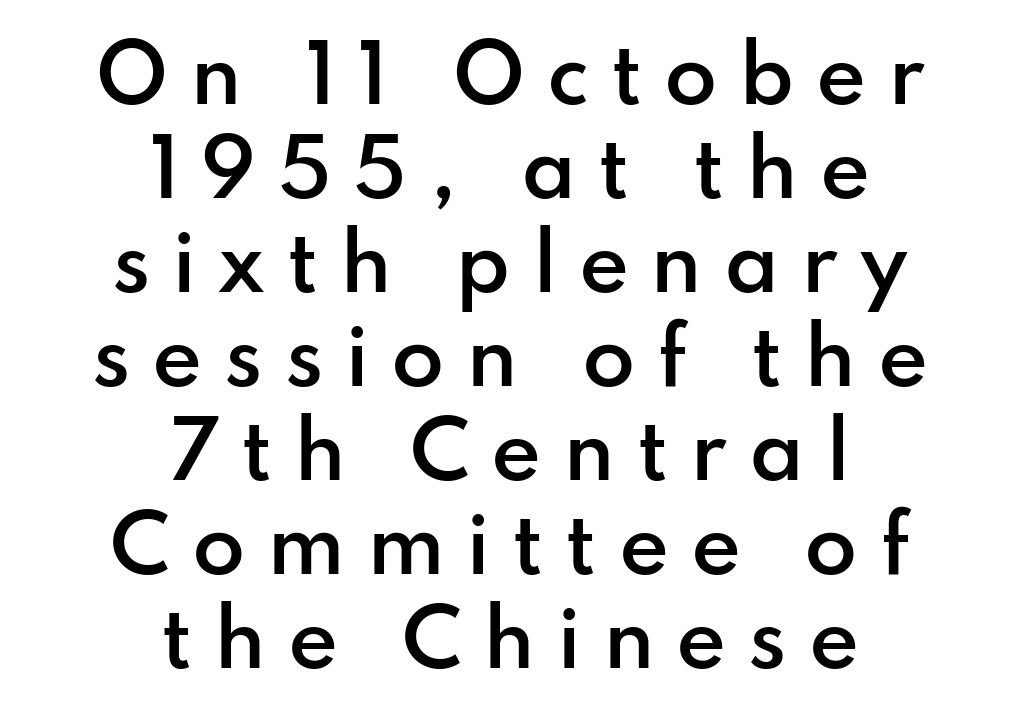
{"serif": "no", "italic": "no", "bold": "semi", "weight": "semibold", "width": "normal", "stroke_contrast": "low", "x_height": "small", "monospaced": "no", "underline": "no", "align": "center", "line_spacing_ratio": 1.22, "letter_spacing": "wide", "letter_spacing_em": 0.28, "glyph_px": 77}
